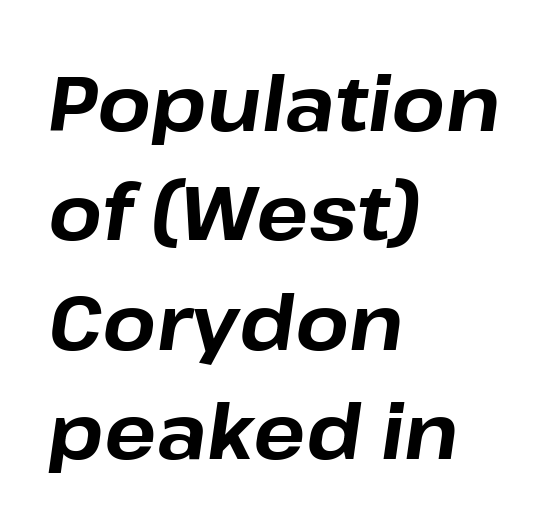
Q: Is the text bold? A: Yes.
Q: Is the text italic (slanted)? A: Yes, it leans right by about 8 degrees.
Q: Is the text underlined? A: No.
Q: How is the paragraph aligned? A: Left-aligned.
Q: Is the spacing between letters normal or unusually wide? A: Normal.
Q: Is the spacing between lines tight, normal or loose? A: Normal.
Q: Width (condensed, normal, or wide)? A: Normal.
Q: Stroke contrast? A: Low.
Q: x-height? A: Medium.
Q: Monospaced? A: No.
